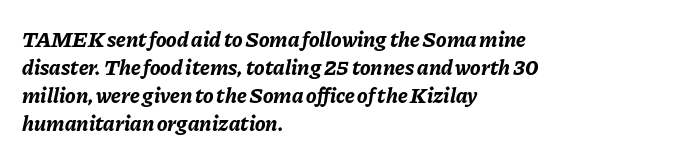
Posture: slanted. Tracking value appears to be zero — textbook default spacing. The passage is arranged the way most books set body copy — flush left. In terms of weight, the rendering is a true, heavy bold. The passage shown stacks its lines at a standard gap.
